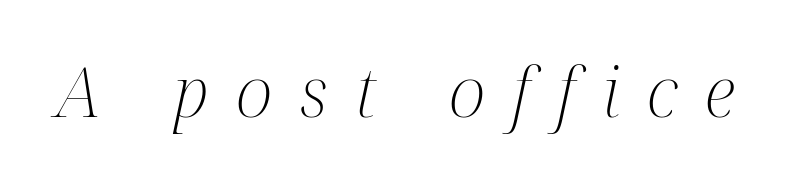
{"serif": "yes", "italic": "yes", "lean": "right", "slant_degrees": 12, "bold": "no", "weight": "light", "width": "condensed", "stroke_contrast": "medium", "x_height": "medium", "monospaced": "no", "underline": "no", "letter_spacing": "wide", "letter_spacing_em": 0.39, "glyph_px": 70}
